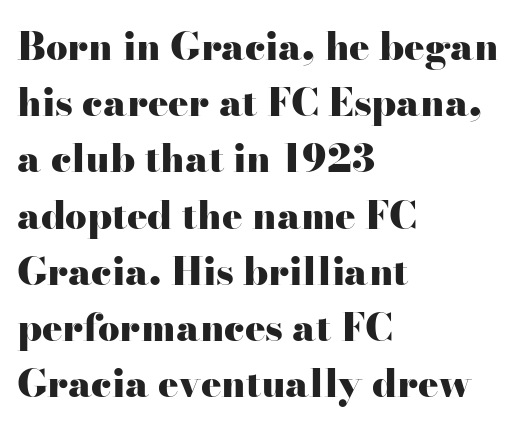
{"serif": "yes", "italic": "no", "bold": "yes", "weight": "heavy", "width": "wide", "stroke_contrast": "high", "x_height": "small", "monospaced": "no", "underline": "no", "align": "left", "line_spacing": "normal", "line_spacing_ratio": 1.48, "letter_spacing": "normal", "letter_spacing_em": 0.0, "glyph_px": 38}
